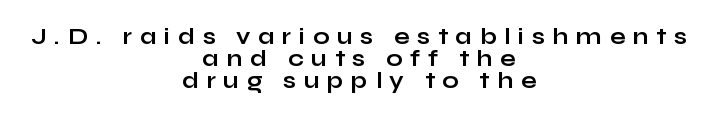
Q: Is the text bold? A: Yes.
Q: Is the text italic (slanted)? A: No, it is upright.
Q: Is the text underlined? A: No.
Q: How is the paragraph aligned? A: Centered.
Q: Is the spacing between letters normal or unusually wide? A: Unusually wide.
Q: Is the spacing between lines tight, normal or loose? A: Tight.
